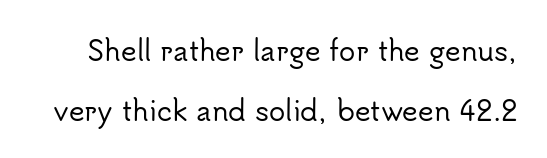
Q: Is the text italic (slanted)? A: No, it is upright.
Q: Is the text underlined? A: No.
Q: Is the spacing between letters normal or unusually wide? A: Normal.
Q: Is the spacing between lines tight, normal or loose? A: Loose.
